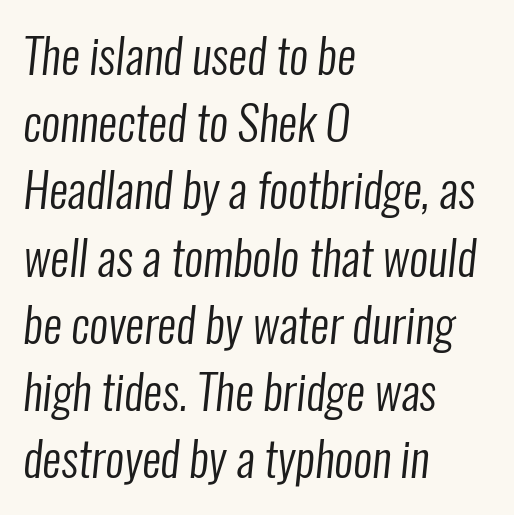
{"serif": "no", "bold": "no", "weight": "regular", "width": "condensed", "stroke_contrast": "low", "x_height": "medium", "monospaced": "no", "underline": "no", "align": "left", "line_spacing": "normal", "line_spacing_ratio": 1.43, "letter_spacing": "normal", "letter_spacing_em": 0.0, "glyph_px": 47}
